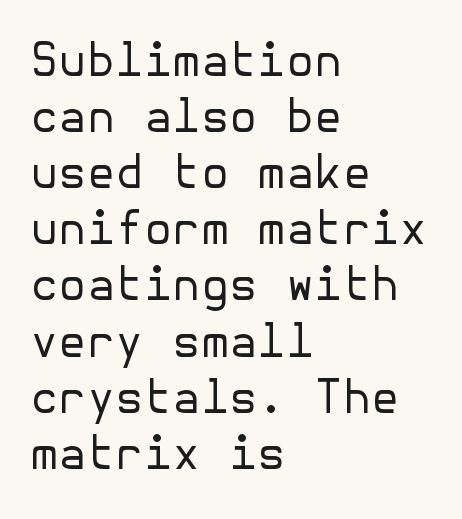
Q: Is the text bold? A: No.
Q: Is the text italic (slanted)? A: No, it is upright.
Q: Is the typeface a serif or a sans-serif typeface? A: Sans-serif.
Q: Is the text underlined? A: No.
Q: How is the paragraph aligned? A: Left-aligned.
Q: Is the spacing between letters normal or unusually wide? A: Normal.
Q: Width (condensed, normal, or wide)? A: Normal.
Q: Stroke contrast? A: Low.
Q: x-height? A: Medium.
